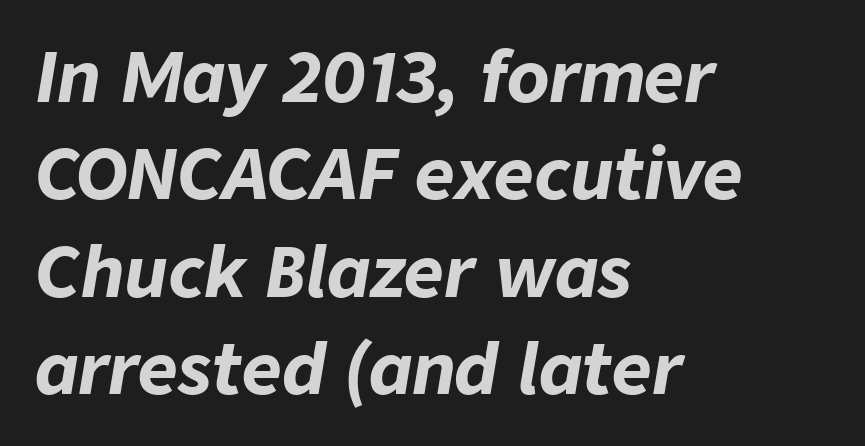
{"italic": "yes", "lean": "right", "slant_degrees": 9, "bold": "yes", "weight": "bold", "width": "normal", "stroke_contrast": "low", "x_height": "medium", "monospaced": "no", "underline": "no", "align": "left", "line_spacing": "normal", "line_spacing_ratio": 1.41, "letter_spacing": "normal", "letter_spacing_em": 0.0, "glyph_px": 69}
